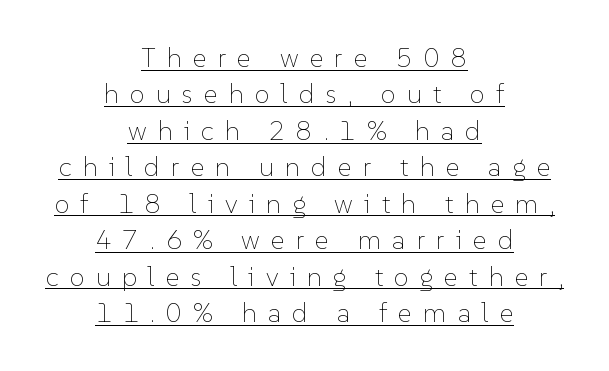
The image shows 27 px text type, upright; set centered, normal line spacing (1.35x), unusually wide letter spacing (+0.41 em), underlined.
